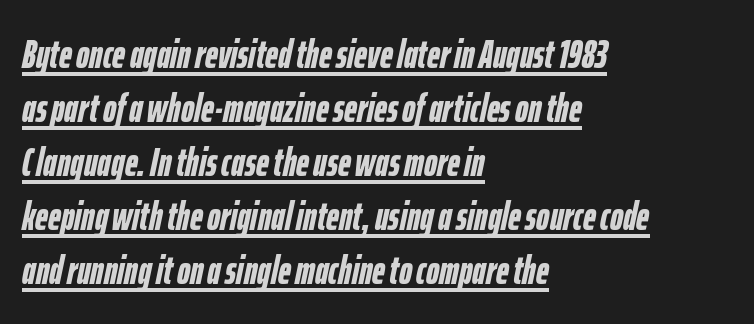
Q: Is the text bold? A: Yes.
Q: Is the text italic (slanted)? A: Yes, it leans right by about 12 degrees.
Q: Is the text underlined? A: Yes.
Q: How is the paragraph aligned? A: Left-aligned.
Q: Is the spacing between letters normal or unusually wide? A: Normal.
Q: Is the spacing between lines tight, normal or loose? A: Normal.
Q: Width (condensed, normal, or wide)? A: Condensed.
Q: Stroke contrast? A: Low.
Q: x-height? A: Medium.
Q: Monospaced? A: No.
